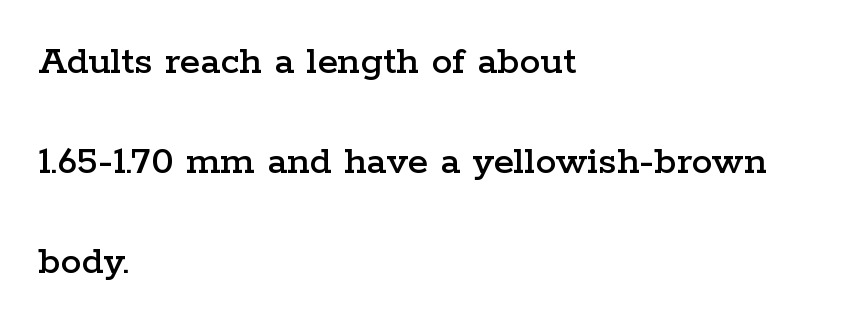
Q: Is the text italic (slanted)? A: No, it is upright.
Q: Is the typeface a serif or a sans-serif typeface? A: Serif.
Q: Is the text underlined? A: No.
Q: How is the paragraph aligned? A: Left-aligned.
Q: Is the spacing between letters normal or unusually wide? A: Normal.
Q: Is the spacing between lines tight, normal or loose? A: Loose.
Q: Width (condensed, normal, or wide)? A: Wide.
Q: Stroke contrast? A: Low.
Q: x-height? A: Medium.
Q: Monospaced? A: No.
